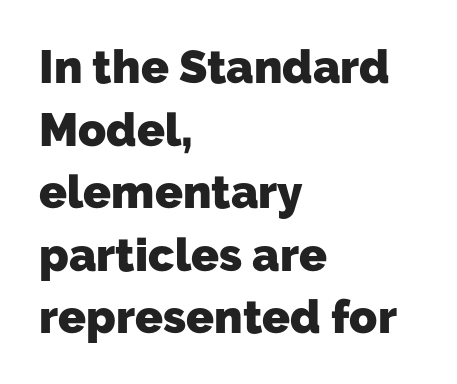
{"serif": "no", "bold": "yes", "weight": "heavy", "width": "normal", "stroke_contrast": "low", "x_height": "medium", "monospaced": "no", "underline": "no", "align": "left", "line_spacing": "normal", "line_spacing_ratio": 1.36, "letter_spacing": "normal", "letter_spacing_em": 0.0, "glyph_px": 46}
